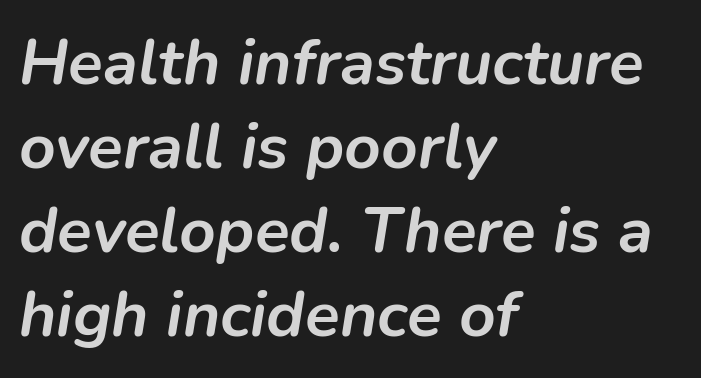
{"italic": "yes", "lean": "right", "slant_degrees": 9, "bold": "yes", "weight": "semibold", "width": "normal", "stroke_contrast": "low", "x_height": "medium", "monospaced": "no", "underline": "no", "align": "left", "line_spacing": "normal", "line_spacing_ratio": 1.31, "letter_spacing": "normal", "letter_spacing_em": 0.0, "glyph_px": 64}
